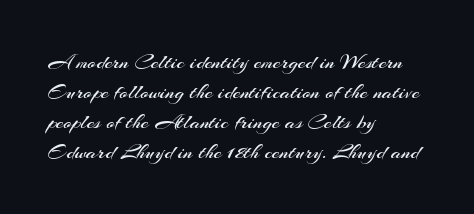
The image shows 22 px text type; set left-aligned, normal line spacing (1.36x), normal letter spacing, not underlined.
